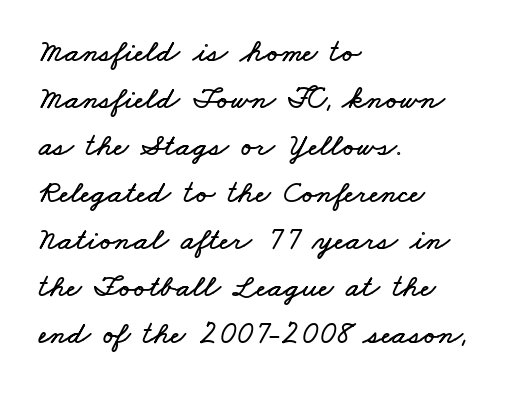
Layout note: lines flush left. Students, observe: this is what conventionally led text looks like. This sample uses plain, unmodified letter spacing. A clean baseline with only descenders dipping below it. The passage shown is typed in a proportional face where columns would drift.
